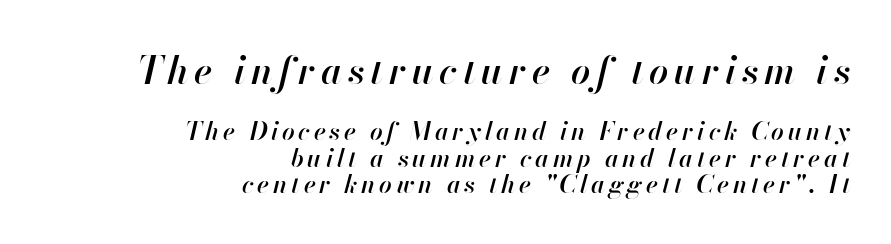
The image shows 38 px semibold type, italic (leaning right); set right-aligned, tight line spacing (1.05x), not underlined; the first (top) block is 1.52x larger; high stroke contrast and a small x-height.
